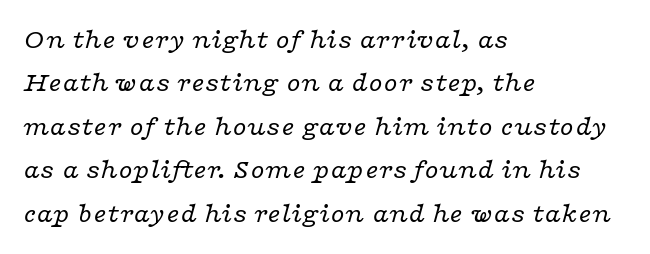
Q: Is the text bold? A: No.
Q: Is the text italic (slanted)? A: Yes, it leans right by about 16 degrees.
Q: Is the typeface a serif or a sans-serif typeface? A: Serif.
Q: Is the text underlined? A: No.
Q: How is the paragraph aligned? A: Left-aligned.
Q: Is the spacing between letters normal or unusually wide? A: Normal.
Q: Is the spacing between lines tight, normal or loose? A: Normal.
Q: Width (condensed, normal, or wide)? A: Wide.
Q: Stroke contrast? A: Low.
Q: x-height? A: Medium.
Q: Monospaced? A: No.
